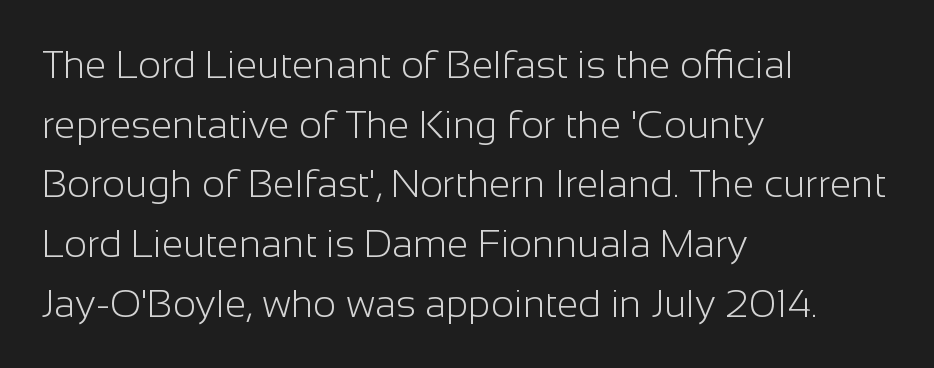
{"serif": "no", "italic": "no", "bold": "no", "weight": "light", "width": "normal", "stroke_contrast": "low", "x_height": "medium", "monospaced": "no", "underline": "no", "align": "left", "line_spacing": "normal", "line_spacing_ratio": 1.53, "letter_spacing": "normal", "letter_spacing_em": 0.0, "glyph_px": 39}
